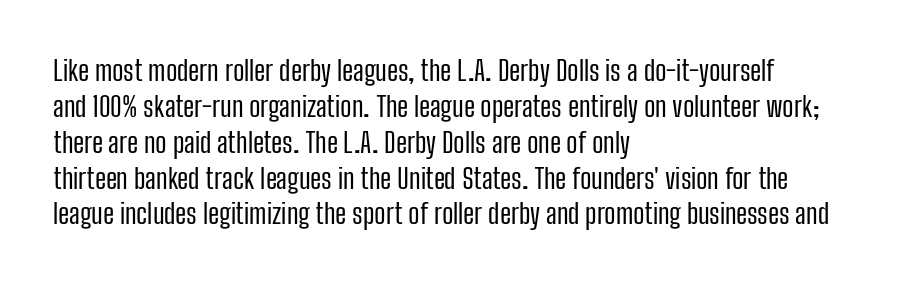
Upright lettering throughout. The face used here is proportionally spaced, like ordinary book or web type. If you drew a ruler down the left edge, every line would touch it. No feet cap the strokes, marking this as sans-serif type. The face looks like a standard text weight, possibly lighter. Normally led — the rows are evenly, conventionally spaced.
